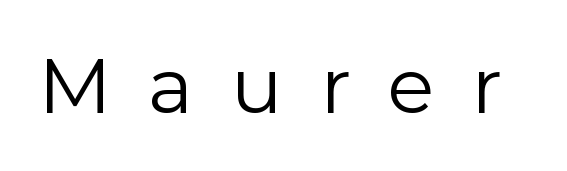
Is the type heavy? It reads as light-to-regular instead. This is the regular roman posture of the typeface. Spacing verdict: proportional, widths tailored to each character. Look at the tracking — it's clearly loosened, letters drifting apart. Font category for this specimen: sans-serif.
